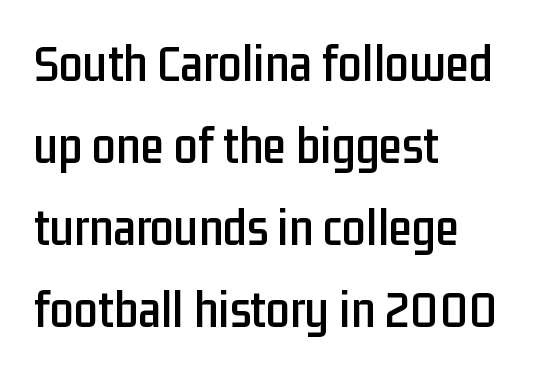
The image shows 53 px condensed sans-serif type, upright; set left-aligned, normal line spacing (1.55x), normal letter spacing, not underlined; low stroke contrast and a medium x-height.
